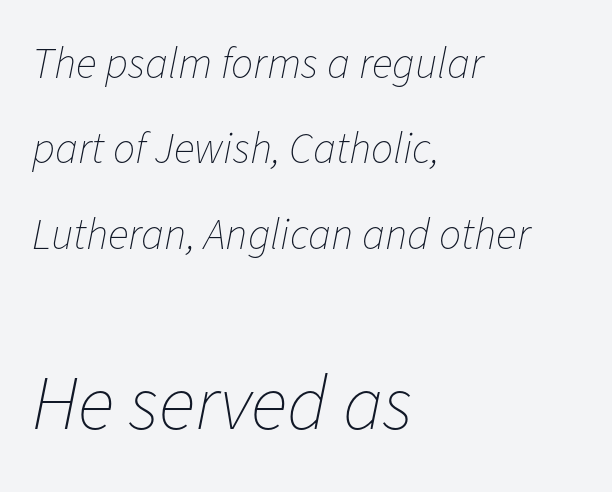
The face used here appears at its bigger size in the lower chunk. Decoration check: the copy has no underline. Here the glyphs are tracked normally, forming tight word shapes. This sample is left-justified, so line endings fall wherever the words run out. An italicized treatment has been applied to the whole sample. These lines stand farther apart than default settings would place them.
